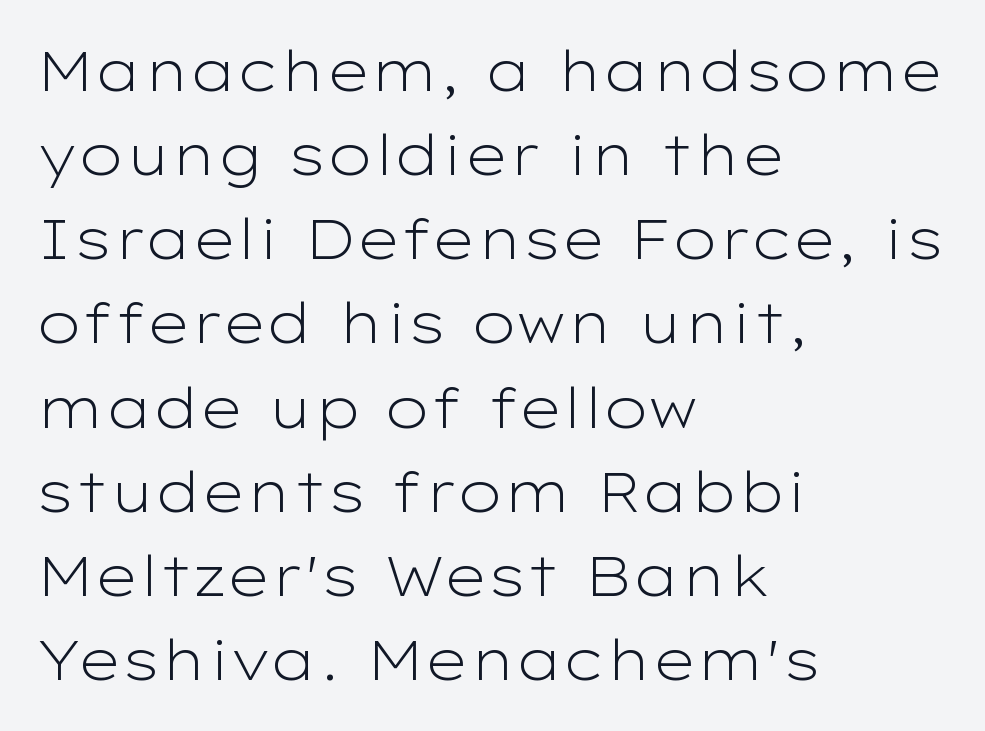
Glance below the letters and you will spot only blank space. Varying glyph widths throughout — classic text-font behaviour. Caption: face not bold, strokes unweighted. The typeface chosen for these lines omits serifs. Words appear dense and cohesive because spacing is normal.
